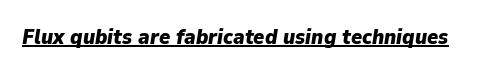
Q: Is the text bold? A: Yes.
Q: Is the text italic (slanted)? A: Yes, it leans right by about 9 degrees.
Q: Is the text underlined? A: Yes.
Q: Is the spacing between letters normal or unusually wide? A: Normal.
